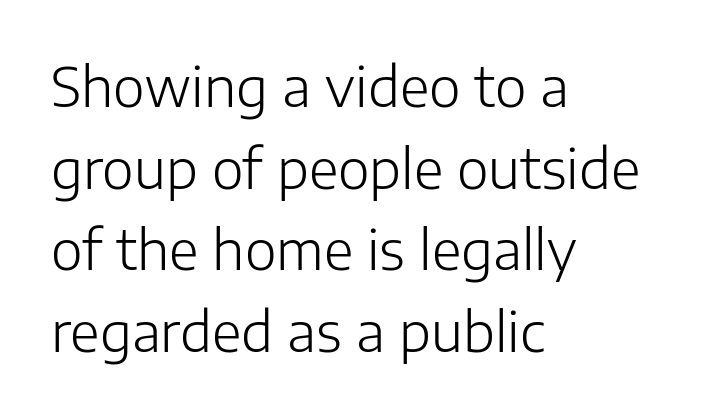
Q: Is the text bold? A: No.
Q: Is the text italic (slanted)? A: No, it is upright.
Q: Is the typeface a serif or a sans-serif typeface? A: Sans-serif.
Q: Is the text underlined? A: No.
Q: How is the paragraph aligned? A: Left-aligned.
Q: Is the spacing between letters normal or unusually wide? A: Normal.
Q: Is the spacing between lines tight, normal or loose? A: Normal.
Q: Width (condensed, normal, or wide)? A: Normal.
Q: Stroke contrast? A: Low.
Q: x-height? A: Medium.
Q: Monospaced? A: No.
